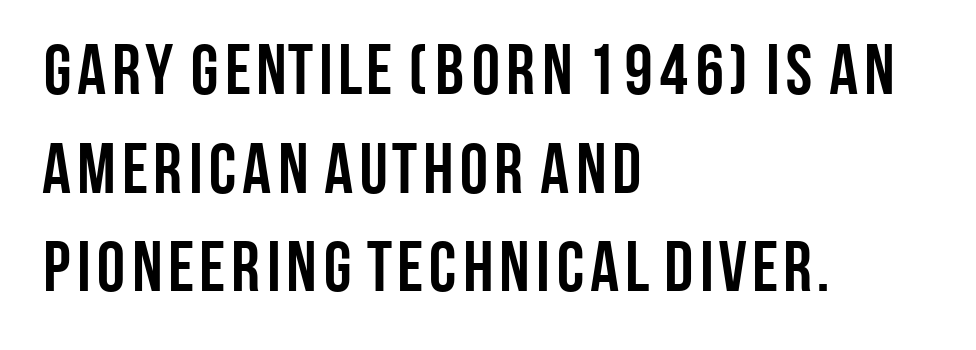
{"serif": "no", "italic": "no", "bold": "yes", "weight": "semibold", "width": "condensed", "stroke_contrast": "low", "x_height": "large", "monospaced": "no", "underline": "no", "align": "left", "line_spacing": "normal", "line_spacing_ratio": 1.39, "letter_spacing": "normal", "letter_spacing_em": 0.0, "glyph_px": 71}
